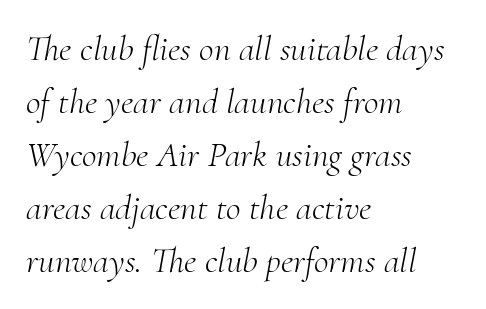
Does the copy run flush right? No — it runs flush left. Looking at the ascenders, they clearly lean. The type family on display is of the serif kind. The passage shown is not bold in any degree. Do the characters align in a grid? No, the font is proportional. Nobody touched the tracking dial on this one.
